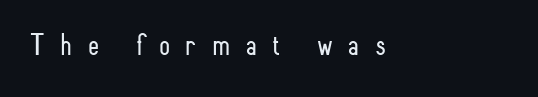
{"serif": "no", "italic": "no", "bold": "no", "weight": "light", "width": "condensed", "stroke_contrast": "low", "x_height": "small", "monospaced": "no", "underline": "no", "align": "left", "letter_spacing": "wide", "letter_spacing_em": 0.49, "glyph_px": 32}
